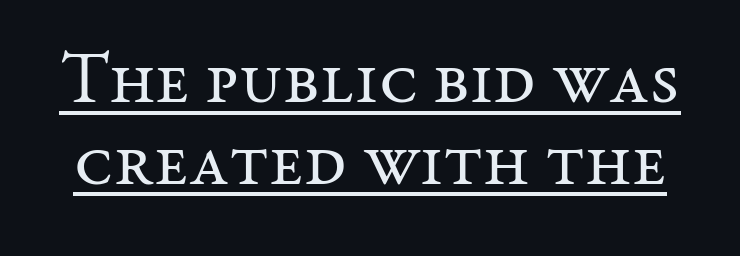
Q: Is the text bold? A: No.
Q: Is the text italic (slanted)? A: No, it is upright.
Q: Is the typeface a serif or a sans-serif typeface? A: Serif.
Q: Is the text underlined? A: Yes.
Q: Is the spacing between letters normal or unusually wide? A: Normal.
Q: Is the spacing between lines tight, normal or loose? A: Tight.
Q: Width (condensed, normal, or wide)? A: Normal.
Q: Stroke contrast? A: Medium.
Q: x-height? A: Medium.
Q: Monospaced? A: No.
